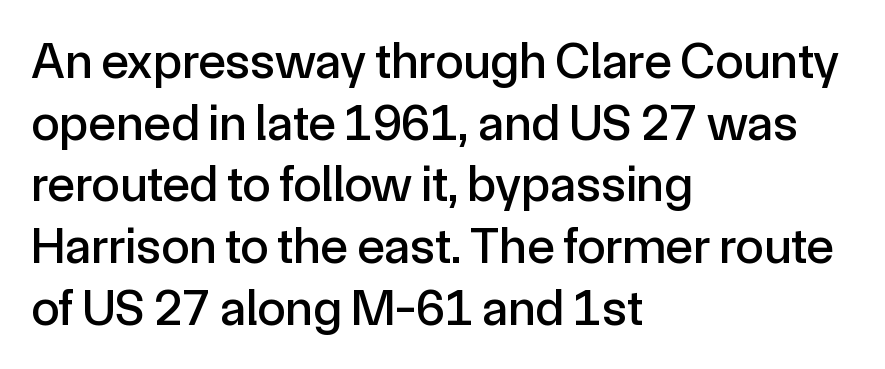
Q: Is the text italic (slanted)? A: No, it is upright.
Q: Is the typeface a serif or a sans-serif typeface? A: Sans-serif.
Q: Is the text underlined? A: No.
Q: How is the paragraph aligned? A: Left-aligned.
Q: Is the spacing between letters normal or unusually wide? A: Normal.
Q: Width (condensed, normal, or wide)? A: Normal.
Q: x-height? A: Medium.
Q: Monospaced? A: No.
